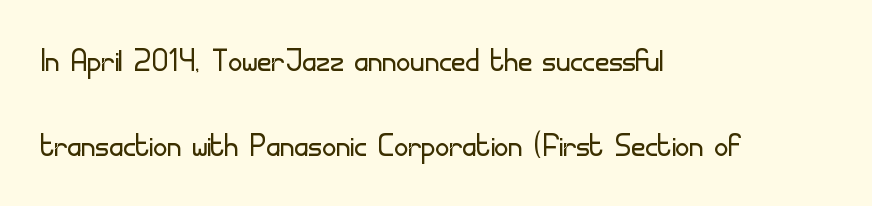
Varying glyph widths throughout — classic text-font behaviour. The rendering shows plain stroke endings on the letterforms — a sans-serif design. Line starts are locked; line ends wander. The typesetting does not lean heavy: it is not bold. The gaps between neighbouring characters are ordinary and unremarkable.
